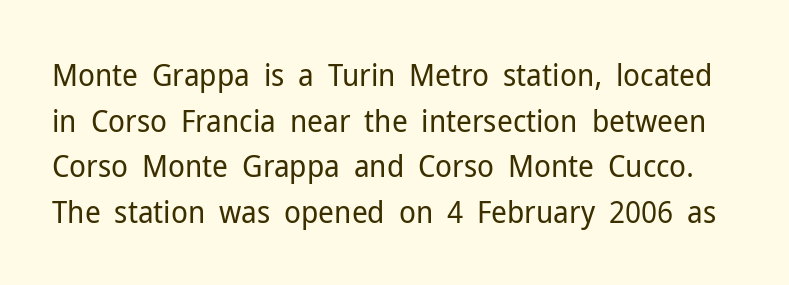
{"serif": "no", "italic": "no", "bold": "no", "weight": "regular", "width": "normal", "stroke_contrast": "low", "x_height": "medium", "monospaced": "no", "underline": "no", "line_spacing": "normal", "line_spacing_ratio": 1.47, "letter_spacing": "normal", "letter_spacing_em": 0.0, "glyph_px": 31}
